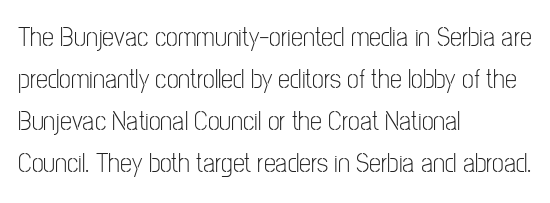
Q: Is the text bold? A: No.
Q: Is the text italic (slanted)? A: No, it is upright.
Q: Is the text underlined? A: No.
Q: How is the paragraph aligned? A: Left-aligned.
Q: Is the spacing between letters normal or unusually wide? A: Normal.
Q: Is the spacing between lines tight, normal or loose? A: Normal.
